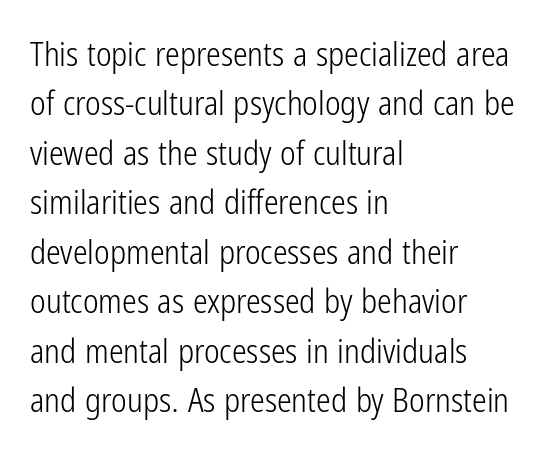
{"serif": "no", "italic": "no", "bold": "no", "weight": "light", "width": "condensed", "stroke_contrast": "low", "x_height": "medium", "monospaced": "no", "underline": "no", "align": "left", "line_spacing": "normal", "line_spacing_ratio": 1.5, "letter_spacing": "normal", "letter_spacing_em": 0.0, "glyph_px": 33}
